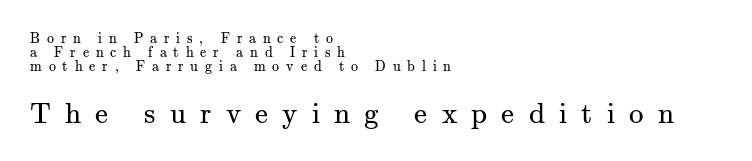
The image shows 29 px regular-weight serif type, upright; set left-aligned, tight line spacing (1.01x), unusually wide letter spacing (+0.49 em), not underlined; the second (bottom) block is 2.07x larger; medium stroke contrast and a small x-height.
